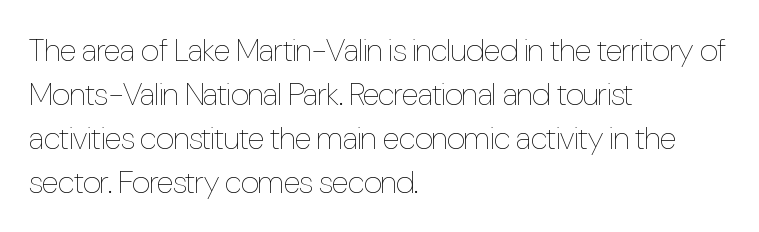
Casual observation: everything's shoved over to the left. Tall strokes in this sample are plumb rather than angled. The weight would be labelled regular, book, light, or lighter still. Letters rest on an invisible, unmarked baseline. This sample uses plain, unmodified letter spacing.
